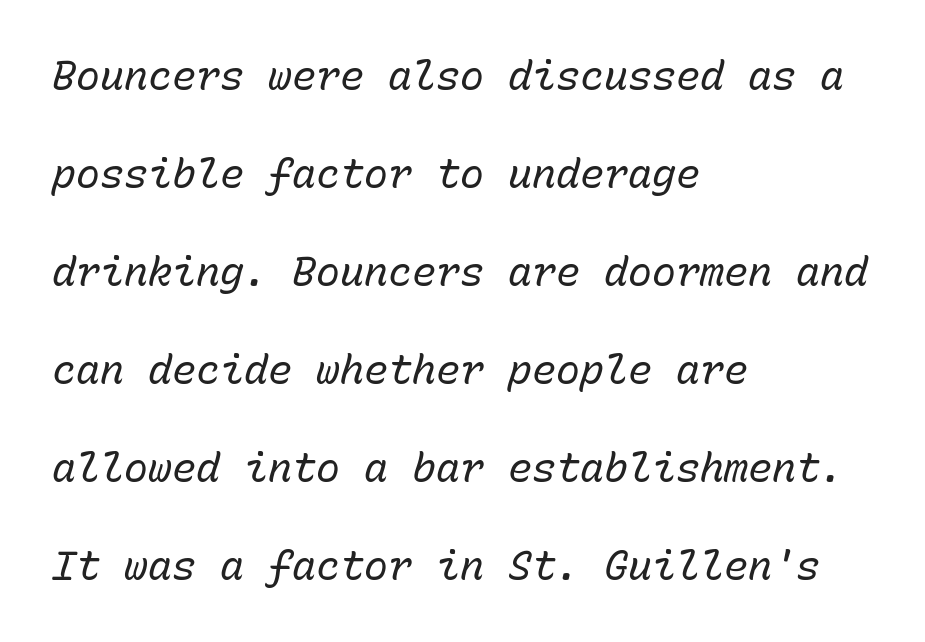
Line starts are locked; line ends wander. The space directly below the letters is spotless. Here the designer chose a console-style face with uniform glyph widths. Emphasis-style slanted type is in use. The cut favours lightness, reaching ordinary text weight at its darkest. What stands out about the letter spacing? Nothing — it is the standard amount.
